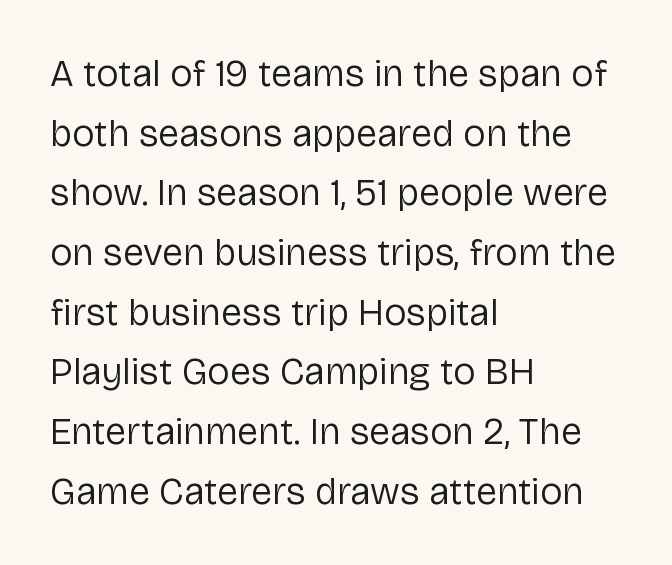
The image shows 38 px regular-weight sans-serif type, upright; set left-aligned, normal line spacing (1.57x), normal letter spacing, not underlined; low stroke contrast and a medium x-height.
